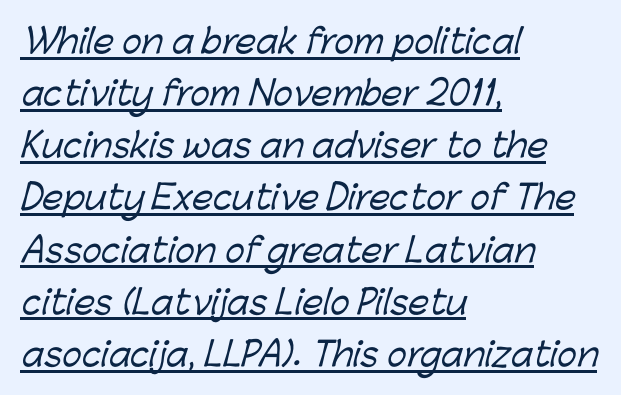
The image shows 33 px sans-serif type; set left-aligned, normal line spacing (1.58x), normal letter spacing, underlined; low stroke contrast and a medium x-height.
